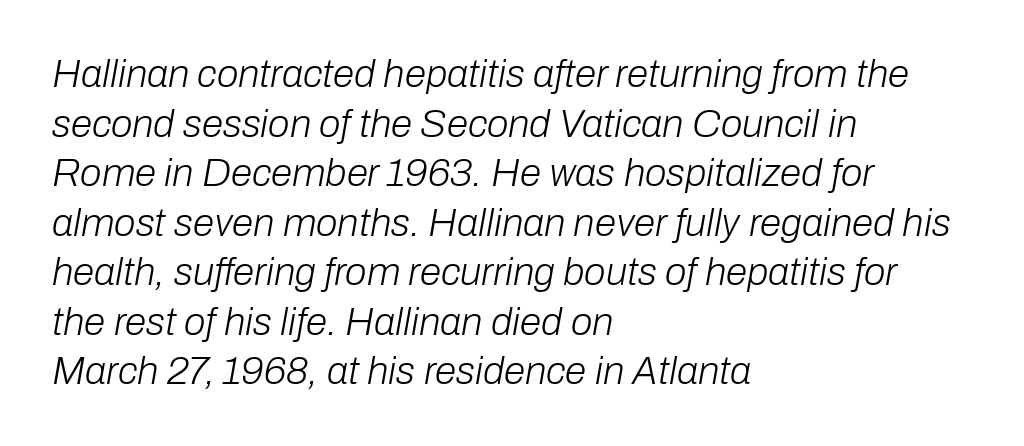
The whole block is typeset with a tilt. The line-height multiplier appears to be the usual default. Is the letter spacing exaggerated? No — it looks like the ordinary default. Any mark beneath the type? The region is blank.
